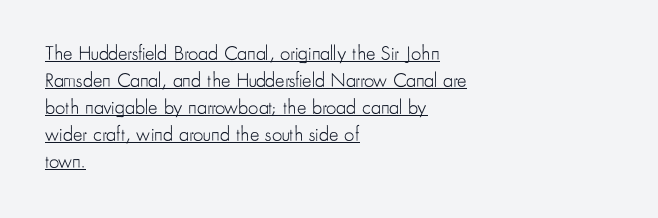
The image shows 20 px text type, upright; set left-aligned, normal line spacing (1.35x), normal letter spacing, underlined.
